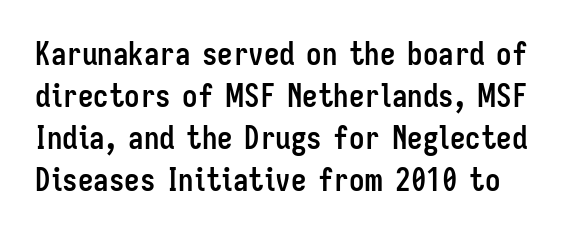
{"serif": "no", "italic": "no", "bold": "yes", "weight": "semibold", "width": "condensed", "stroke_contrast": "low", "x_height": "medium", "monospaced": "no", "underline": "no", "line_spacing": "normal", "line_spacing_ratio": 1.35, "letter_spacing": "normal", "letter_spacing_em": 0.0, "glyph_px": 31}
